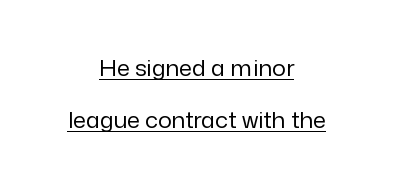
On a weight scale, this lands at 450 or below. Somebody hit Ctrl+U on this one — the words are underlined. Rows of type keep a wide berth in the vertical direction. The lettering holds an erect, upright posture throughout. Each line is balanced around a shared central axis. Default kerning and tracking; the words read as compact shapes.
